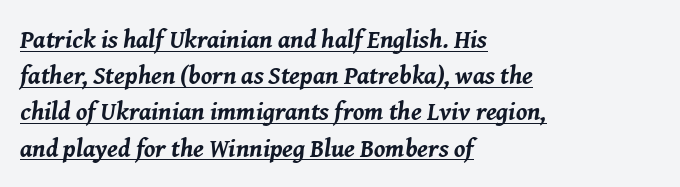
Heavy-handed strokes throughout: this text is bold. The glyphs look as if they've been sheared to an angle. The designer left line spacing at the default. What stands out about the letter spacing? Nothing — it is the standard amount. Left-aligned paragraph, ragged on the right.
